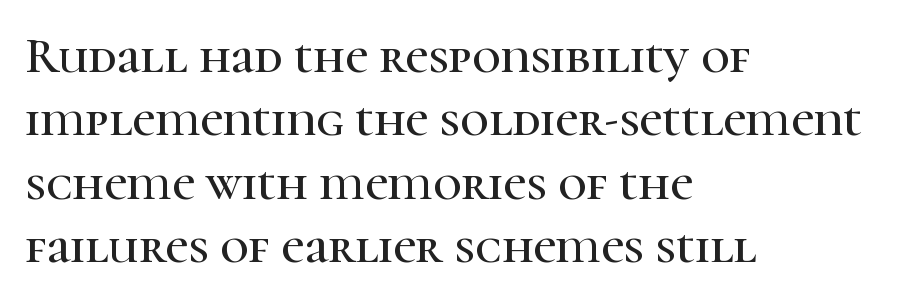
Q: Is the text italic (slanted)? A: No, it is upright.
Q: Is the typeface a serif or a sans-serif typeface? A: Serif.
Q: Is the text underlined? A: No.
Q: How is the paragraph aligned? A: Left-aligned.
Q: Is the spacing between letters normal or unusually wide? A: Normal.
Q: Is the spacing between lines tight, normal or loose? A: Normal.
Q: Width (condensed, normal, or wide)? A: Normal.
Q: Stroke contrast? A: High.
Q: x-height? A: Medium.
Q: Monospaced? A: No.
